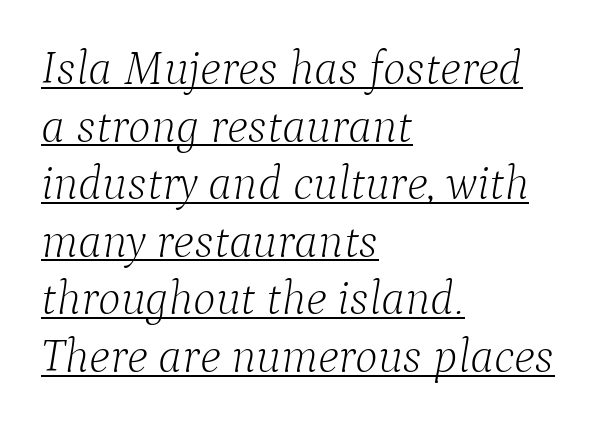
A baseline rule has been typeset under these characters. Italic: yes, the glyphs are oblique. The font family rendered here belongs to the serif group. The face used here is proportionally spaced, like ordinary book or web type. Is the block centered? No — it sits flush against the left margin. You could call the tracking neutral — neither tight nor loose.
